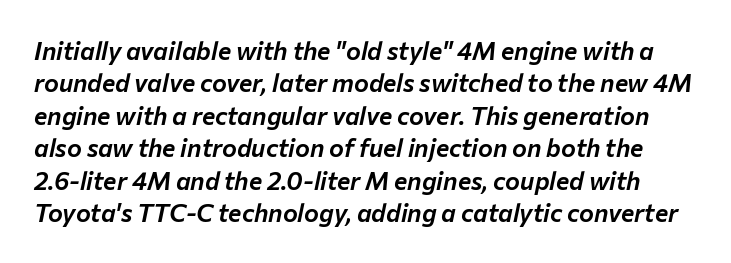
{"italic": "yes", "lean": "right", "slant_degrees": 12, "underline": "no", "line_spacing": "normal", "line_spacing_ratio": 1.3, "letter_spacing": "normal", "letter_spacing_em": 0.0, "glyph_px": 25}
